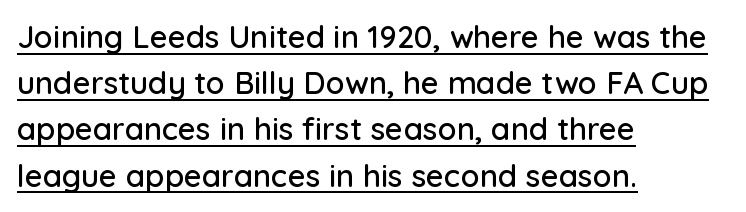
{"serif": "no", "italic": "no", "width": "normal", "stroke_contrast": "low", "x_height": "medium", "monospaced": "no", "underline": "yes", "align": "left", "line_spacing": "normal", "line_spacing_ratio": 1.49, "letter_spacing": "normal", "letter_spacing_em": 0.0, "glyph_px": 31}
